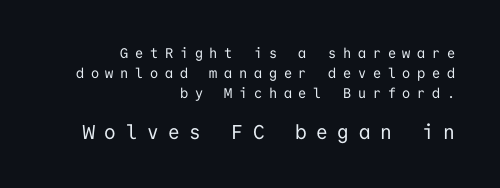
The image shows 20 px text type, upright; set right-aligned, normal line spacing (1.42x), unusually wide letter spacing (+0.48 em), not underlined; the second (bottom) block is 1.43x larger.
